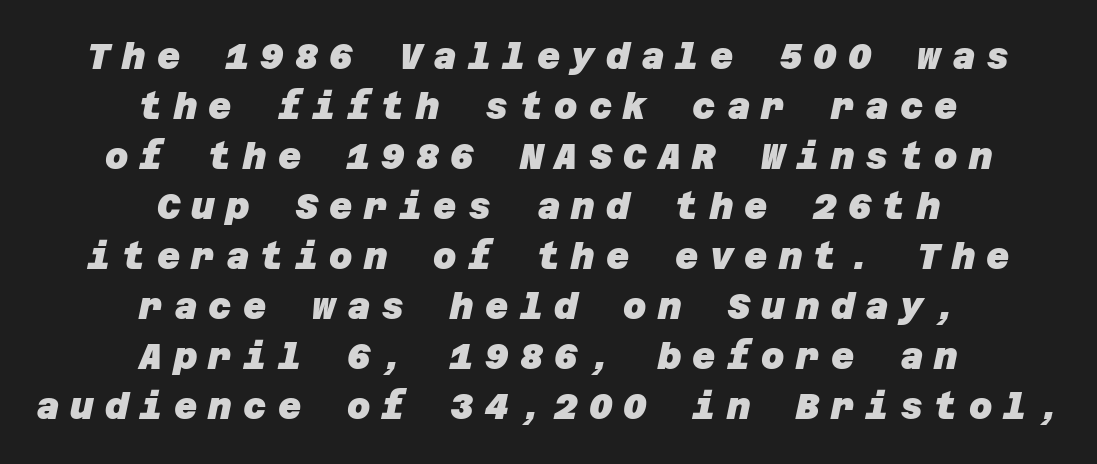
The image shows 36 px heavy sans-serif type; set centered, normal line spacing (1.39x), unusually wide letter spacing (+0.31 em), not underlined; low stroke contrast and a large x-height.
